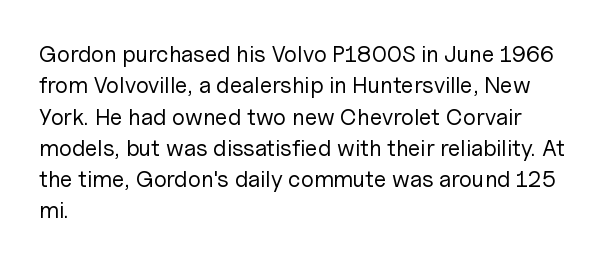
One glance says typical: line gaps are just what's usual. What stands out about the letter spacing? Nothing — it is the standard amount. This reads as an unemphasized weight, regular at the heaviest. The text block is weighted toward the left margin, trailing off unevenly rightward. Descender tails drop into unmarked territory. The specimen reads as upright at a glance.
